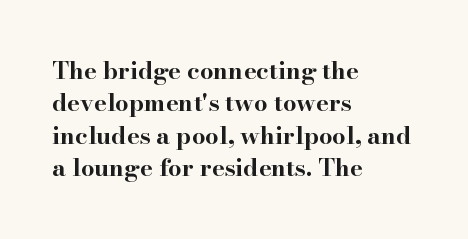
Q: Is the text bold? A: Yes.
Q: Is the text italic (slanted)? A: No, it is upright.
Q: Is the text underlined? A: No.
Q: How is the paragraph aligned? A: Left-aligned.
Q: Is the spacing between letters normal or unusually wide? A: Normal.
Q: Is the spacing between lines tight, normal or loose? A: Normal.
